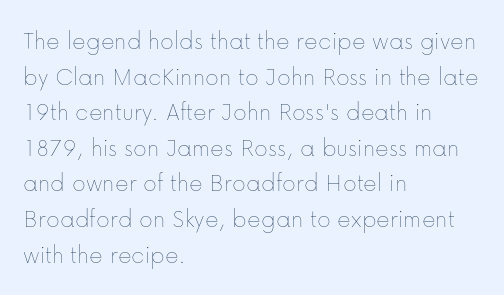
Q: Is the text bold? A: No.
Q: Is the text italic (slanted)? A: No, it is upright.
Q: Is the text underlined? A: No.
Q: How is the paragraph aligned? A: Left-aligned.
Q: Is the spacing between letters normal or unusually wide? A: Normal.
Q: Is the spacing between lines tight, normal or loose? A: Normal.
